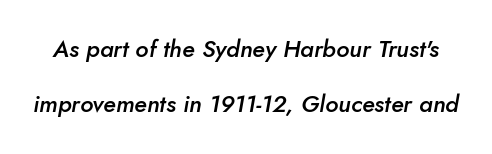
A clean baseline with only descenders dipping below it. The tracking reads as untouched default to a designer's eye. A bit beefed up — I'd call it semibold rather than bold. This is oblique type, the kind used for emphasis or titles. The block of text is sparse from top to bottom, with ample space between rows.
